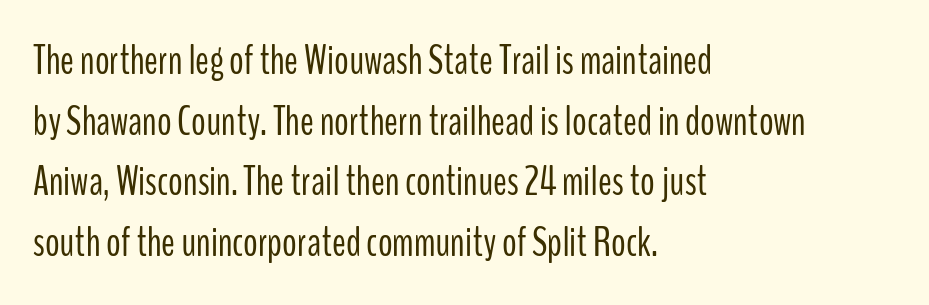
Q: Is the text bold? A: No.
Q: Is the text italic (slanted)? A: No, it is upright.
Q: Is the typeface a serif or a sans-serif typeface? A: Sans-serif.
Q: Is the text underlined? A: No.
Q: How is the paragraph aligned? A: Left-aligned.
Q: Is the spacing between letters normal or unusually wide? A: Normal.
Q: Is the spacing between lines tight, normal or loose? A: Normal.
Q: Width (condensed, normal, or wide)? A: Condensed.
Q: Stroke contrast? A: Low.
Q: x-height? A: Medium.
Q: Monospaced? A: No.
